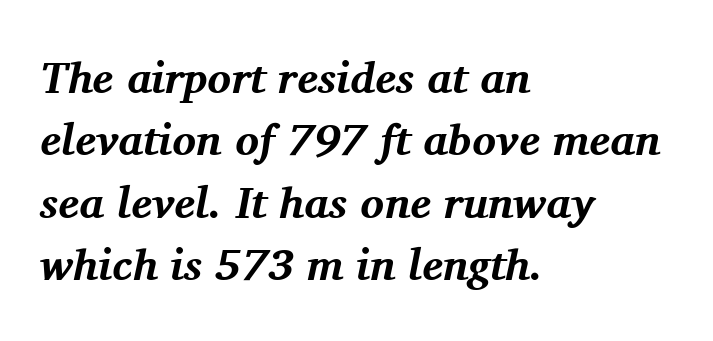
{"serif": "yes", "italic": "yes", "lean": "right", "slant_degrees": 11, "bold": "yes", "weight": "bold", "width": "normal", "stroke_contrast": "medium", "x_height": "medium", "monospaced": "no", "underline": "no", "align": "left", "line_spacing": "normal", "line_spacing_ratio": 1.42, "letter_spacing": "normal", "letter_spacing_em": 0.0, "glyph_px": 44}
